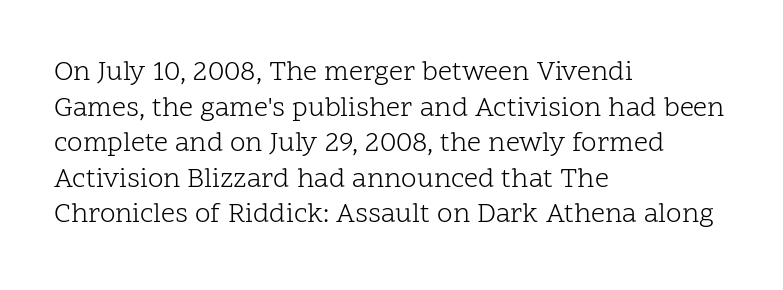
{"serif": "yes", "italic": "no", "bold": "no", "weight": "light", "width": "normal", "stroke_contrast": "low", "x_height": "medium", "monospaced": "no", "underline": "no", "align": "left", "line_spacing": "normal", "line_spacing_ratio": 1.27, "letter_spacing": "normal", "letter_spacing_em": 0.0, "glyph_px": 28}
